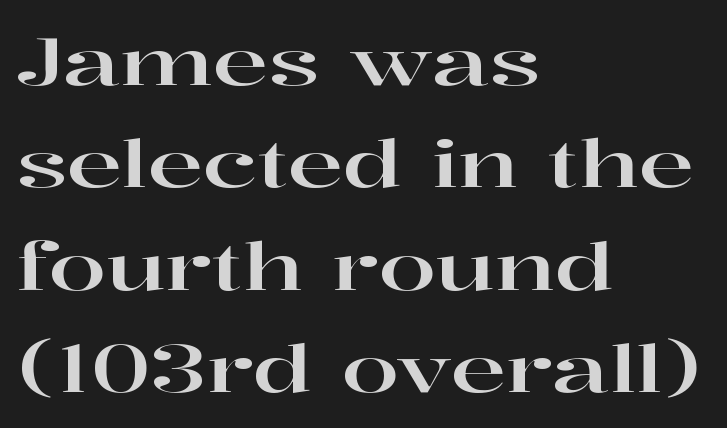
Q: Is the text italic (slanted)? A: No, it is upright.
Q: Is the typeface a serif or a sans-serif typeface? A: Serif.
Q: Is the text underlined? A: No.
Q: How is the paragraph aligned? A: Left-aligned.
Q: Is the spacing between letters normal or unusually wide? A: Normal.
Q: Is the spacing between lines tight, normal or loose? A: Normal.
Q: Width (condensed, normal, or wide)? A: Wide.
Q: Stroke contrast? A: High.
Q: x-height? A: Medium.
Q: Monospaced? A: No.
